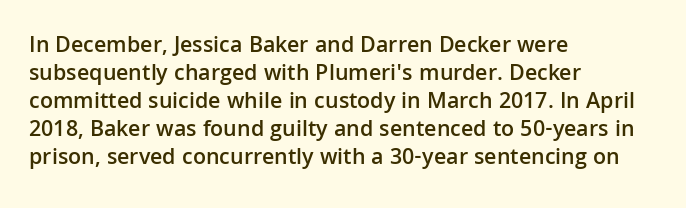
{"italic": "no", "bold": "semi", "underline": "no", "align": "left", "line_spacing_ratio": 1.22, "letter_spacing": "normal", "letter_spacing_em": 0.0, "glyph_px": 23}
